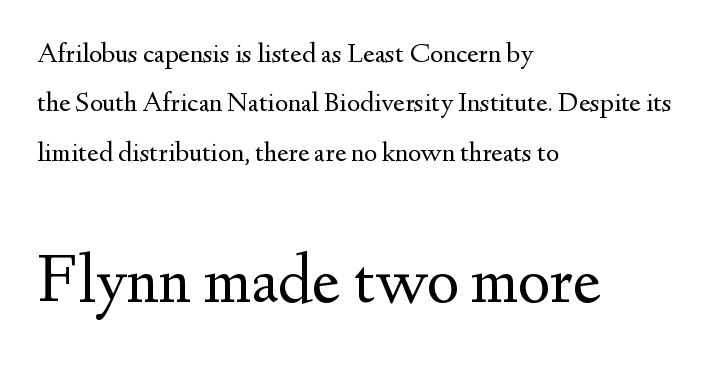
{"serif": "yes", "italic": "no", "bold": "no", "weight": "regular", "width": "normal", "stroke_contrast": "medium", "x_height": "small", "monospaced": "no", "underline": "no", "align": "left", "line_spacing_ratio": 1.76, "letter_spacing": "normal", "letter_spacing_em": 0.0, "larger_block": "second", "size_ratio": 2.46, "glyph_px": 69}
